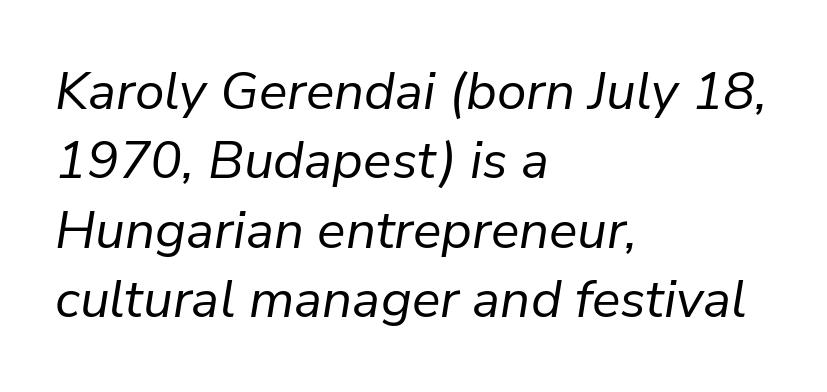
{"italic": "yes", "lean": "right", "slant_degrees": 9, "bold": "no", "weight": "regular", "width": "normal", "stroke_contrast": "low", "x_height": "medium", "monospaced": "no", "underline": "no", "align": "left", "line_spacing": "normal", "line_spacing_ratio": 1.31, "letter_spacing": "normal", "letter_spacing_em": 0.0, "glyph_px": 53}
